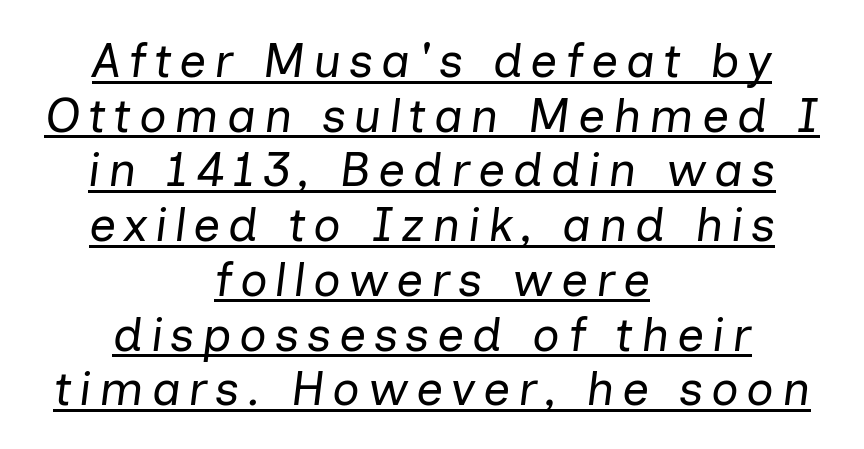
{"italic": "yes", "lean": "right", "slant_degrees": 7, "bold": "no", "weight": "regular", "width": "normal", "stroke_contrast": "low", "x_height": "medium", "monospaced": "no", "underline": "yes", "align": "center", "line_spacing": "tight", "line_spacing_ratio": 1.14, "glyph_px": 48}
